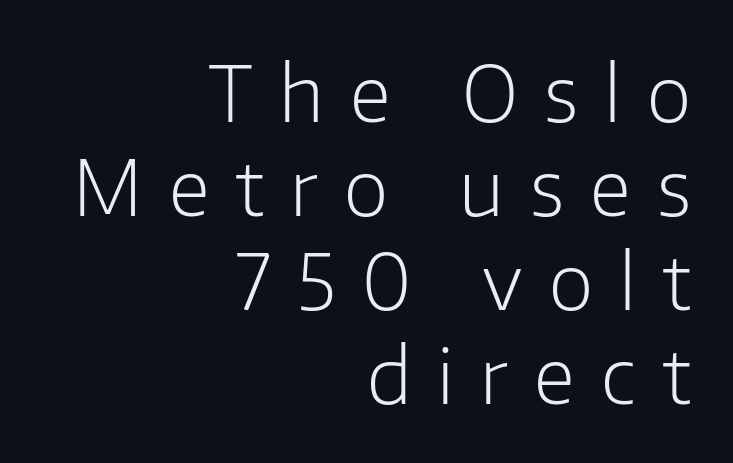
{"serif": "no", "italic": "no", "bold": "no", "weight": "light", "width": "normal", "stroke_contrast": "low", "x_height": "medium", "monospaced": "no", "underline": "no", "align": "right", "line_spacing_ratio": 1.22, "letter_spacing": "wide", "letter_spacing_em": 0.34, "glyph_px": 77}
